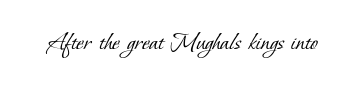
The image shows 28 px light serif type; set normal letter spacing, not underlined; low stroke contrast and a small x-height.
